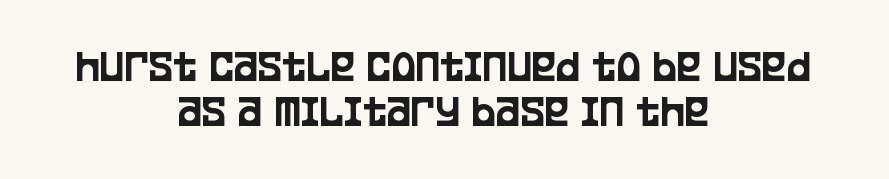
The image shows 46 px condensed sans-serif type, upright; set centered, tight line spacing (0.98x), normal letter spacing, not underlined; low stroke contrast and a large x-height.
